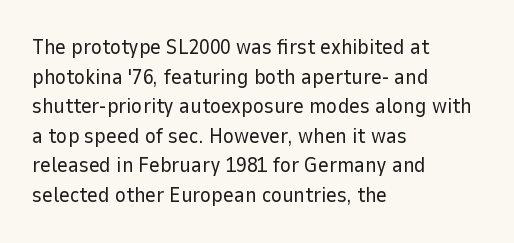
The image shows 21 px text type, upright; set left-aligned, normal line spacing (1.41x), normal letter spacing, not underlined.
